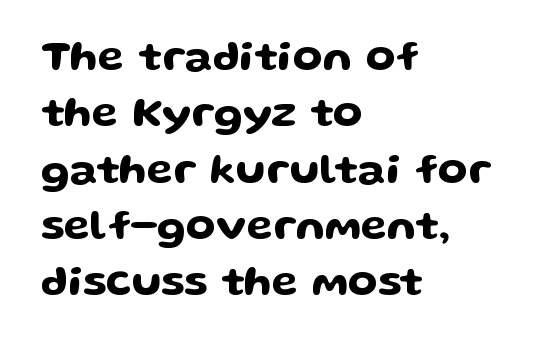
Q: Is the text italic (slanted)? A: No, it is upright.
Q: Is the typeface a serif or a sans-serif typeface? A: Sans-serif.
Q: Is the text underlined? A: No.
Q: How is the paragraph aligned? A: Left-aligned.
Q: Is the spacing between letters normal or unusually wide? A: Normal.
Q: Is the spacing between lines tight, normal or loose? A: Normal.
Q: Width (condensed, normal, or wide)? A: Wide.
Q: Stroke contrast? A: Low.
Q: x-height? A: Medium.
Q: Monospaced? A: No.
